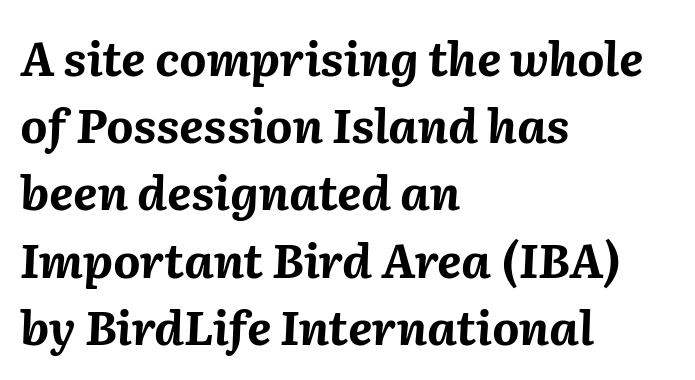
Q: Is the text bold? A: Yes.
Q: Is the text italic (slanted)? A: Yes, it leans right by about 2 degrees.
Q: Is the text underlined? A: No.
Q: How is the paragraph aligned? A: Left-aligned.
Q: Is the spacing between letters normal or unusually wide? A: Normal.
Q: Is the spacing between lines tight, normal or loose? A: Normal.
Q: Width (condensed, normal, or wide)? A: Normal.
Q: Stroke contrast? A: Medium.
Q: x-height? A: Medium.
Q: Monospaced? A: No.
